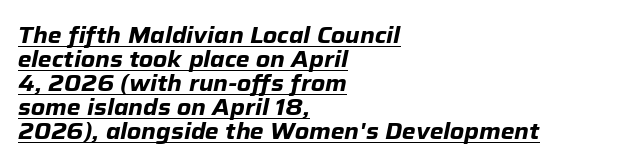
The image shows 22 px bold type, italic (leaning right); set left-aligned, tight line spacing (1.09x), normal letter spacing, underlined.
